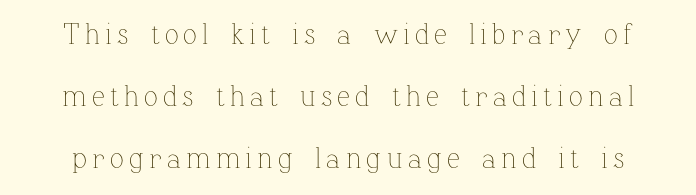
{"italic": "no", "bold": "no", "weight": "thin", "width": "normal", "stroke_contrast": "low", "x_height": "medium", "monospaced": "no", "underline": "no", "line_spacing": "loose", "line_spacing_ratio": 2.14, "glyph_px": 29}
